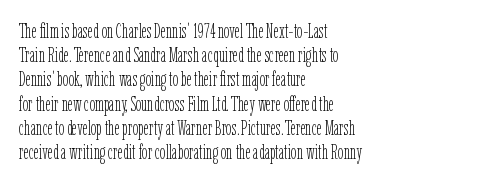
Q: Is the text bold? A: No.
Q: Is the text italic (slanted)? A: No, it is upright.
Q: Is the text underlined? A: No.
Q: How is the paragraph aligned? A: Left-aligned.
Q: Is the spacing between letters normal or unusually wide? A: Normal.
